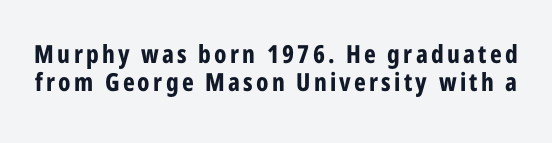
These lines huddle together more closely than default settings would place them. Students, this is bold: see how much ink each stroke carries. Posture: straight, roman, zero tilt. A clean baseline with only descenders dipping below it.
